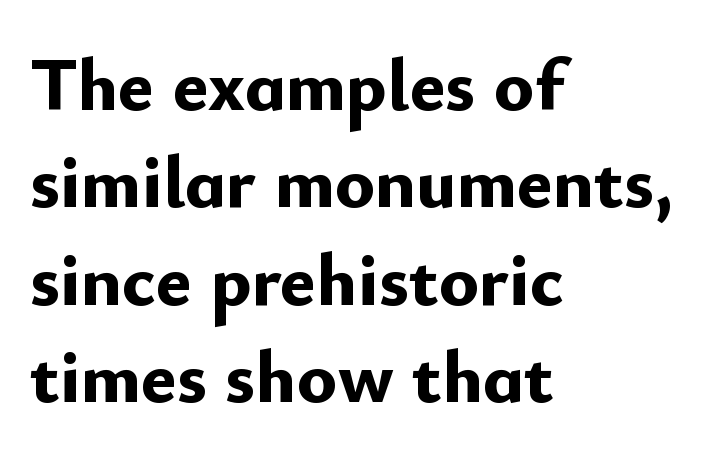
The image shows 75 px bold sans-serif type, upright; set left-aligned, normal line spacing (1.3x), normal letter spacing, not underlined; low stroke contrast and a small x-height.
